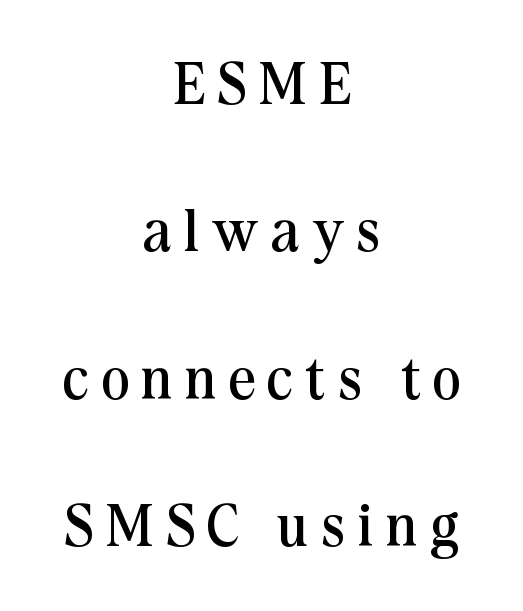
The image shows 59 px regular-weight serif type, upright; set centered, loose line spacing (2.5x), unusually wide letter spacing (+0.22 em), not underlined; medium stroke contrast and a medium x-height.
